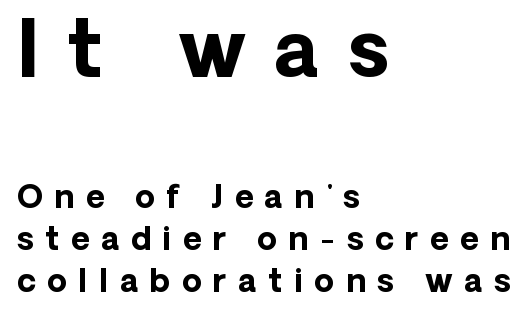
Q: Is the text bold? A: Yes.
Q: Is the text italic (slanted)? A: No, it is upright.
Q: Is the typeface a serif or a sans-serif typeface? A: Sans-serif.
Q: Is the text underlined? A: No.
Q: How is the paragraph aligned? A: Left-aligned.
Q: Is the spacing between letters normal or unusually wide? A: Unusually wide.
Q: Is the spacing between lines tight, normal or loose? A: Normal.
Q: Which block of text is set in a larger size, the first (top) or the second (bottom)? A: The first (top) one.
Q: Width (condensed, normal, or wide)? A: Normal.
Q: Stroke contrast? A: Low.
Q: x-height? A: Medium.
Q: Monospaced? A: No.
